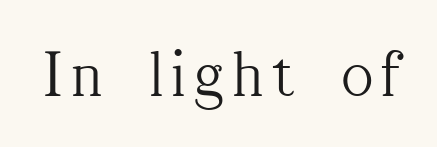
Character widths vary here, with narrow letters taking less room than wide ones. Typographically, this falls in the serif category. This is roman type, the default non-slanted kind. Unmarked baselines from the first word to the last. Stems here are at most as thick as an everyday book face.
